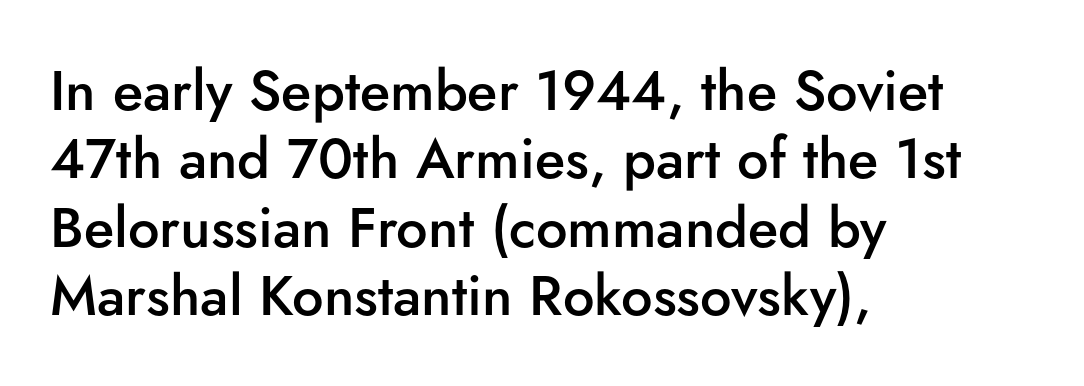
{"serif": "no", "italic": "no", "bold": "semi", "weight": "semibold", "width": "normal", "stroke_contrast": "low", "x_height": "small", "monospaced": "no", "underline": "no", "align": "left", "line_spacing_ratio": 1.22, "letter_spacing": "normal", "letter_spacing_em": 0.0, "glyph_px": 56}
